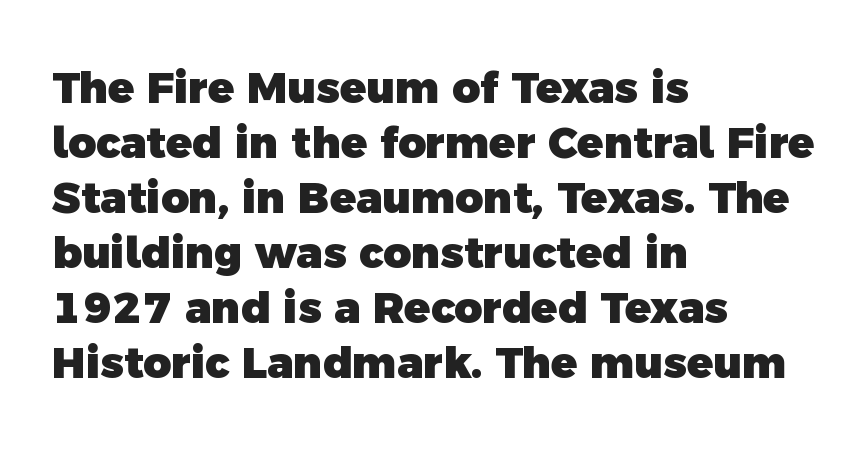
{"serif": "no", "bold": "yes", "weight": "heavy", "width": "normal", "x_height": "medium", "monospaced": "no", "underline": "no", "align": "left", "line_spacing": "normal", "line_spacing_ratio": 1.28, "letter_spacing": "normal", "letter_spacing_em": 0.0, "glyph_px": 43}
